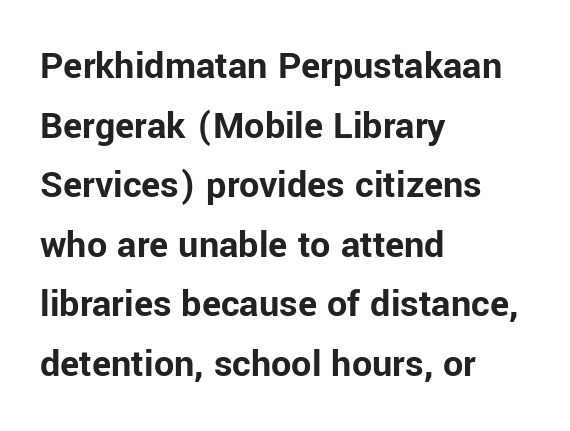
{"serif": "no", "italic": "no", "bold": "yes", "weight": "bold", "width": "normal", "stroke_contrast": "low", "x_height": "medium", "monospaced": "no", "underline": "no", "align": "left", "line_spacing": "normal", "line_spacing_ratio": 1.49, "letter_spacing": "normal", "letter_spacing_em": 0.0, "glyph_px": 40}
